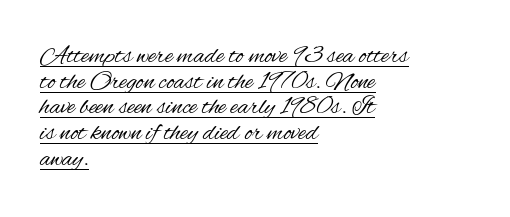
Q: Is the text bold? A: No.
Q: Is the text italic (slanted)? A: Yes.
Q: Is the text underlined? A: Yes.
Q: How is the paragraph aligned? A: Left-aligned.
Q: Is the spacing between letters normal or unusually wide? A: Normal.
Q: Is the spacing between lines tight, normal or loose? A: Tight.
